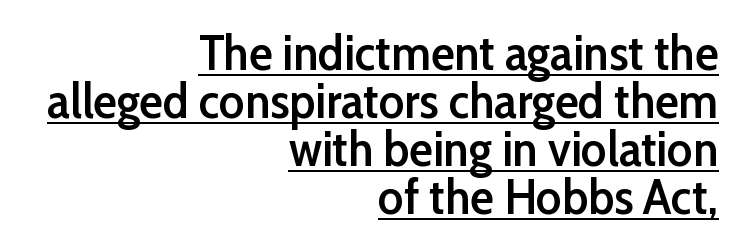
The image shows 49 px semibold sans-serif type, upright; set right-aligned, tight line spacing (0.98x), normal letter spacing, underlined; low stroke contrast and a medium x-height.
